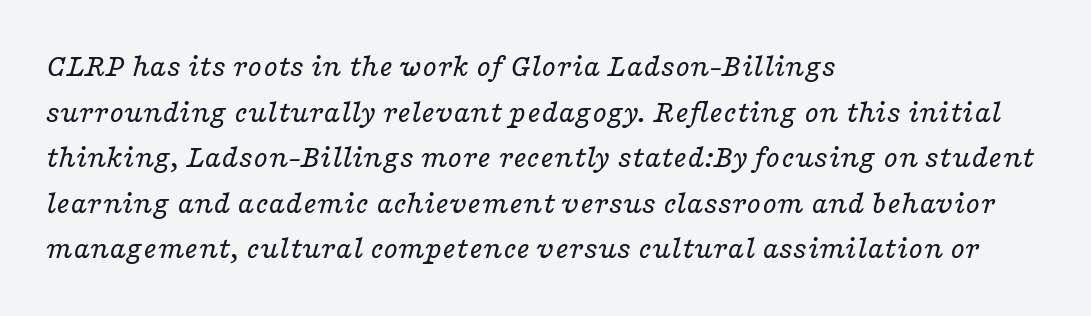
In terms of leading, this rendering sits right in the middle. An italicized treatment has been applied to the whole sample. The face used here is seriffed, in the tradition of book romans. The setting favours the left margin, as ordinary paragraphs usually do. Descender tails drop into unmarked territory. Varying glyph widths throughout — classic text-font behaviour.
